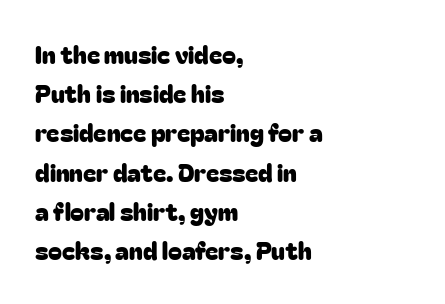
{"italic": "no", "underline": "no", "align": "left", "line_spacing": "normal", "line_spacing_ratio": 1.57, "letter_spacing": "normal", "letter_spacing_em": 0.0, "glyph_px": 25}
